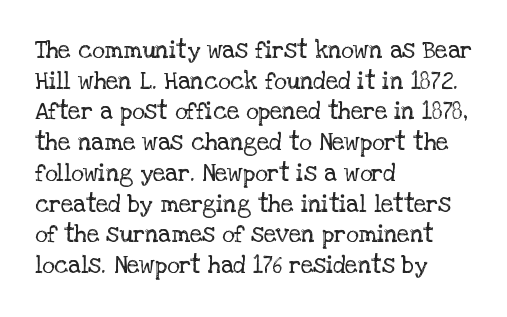
Q: Is the text bold? A: No.
Q: Is the text italic (slanted)? A: No, it is upright.
Q: Is the text underlined? A: No.
Q: How is the paragraph aligned? A: Left-aligned.
Q: Is the spacing between letters normal or unusually wide? A: Normal.
Q: Is the spacing between lines tight, normal or loose? A: Normal.
